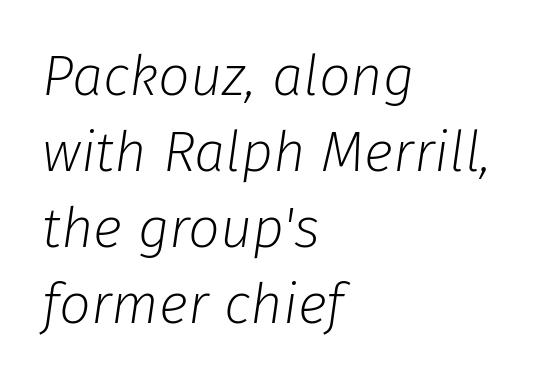
{"italic": "yes", "lean": "right", "slant_degrees": 8, "bold": "no", "weight": "light", "width": "normal", "stroke_contrast": "low", "x_height": "medium", "monospaced": "no", "underline": "no", "align": "left", "line_spacing": "normal", "line_spacing_ratio": 1.36, "letter_spacing": "normal", "letter_spacing_em": 0.0, "glyph_px": 56}
